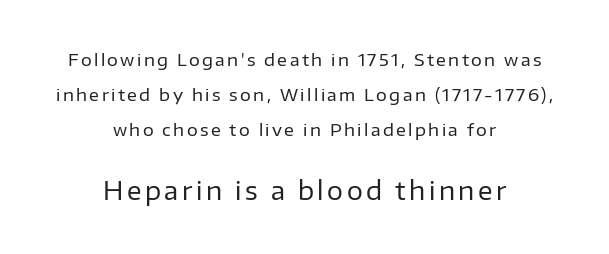
The image shows 25 px text type, upright; set centered, loose line spacing (2.07x), not underlined; the second (bottom) block is 1.47x larger.
